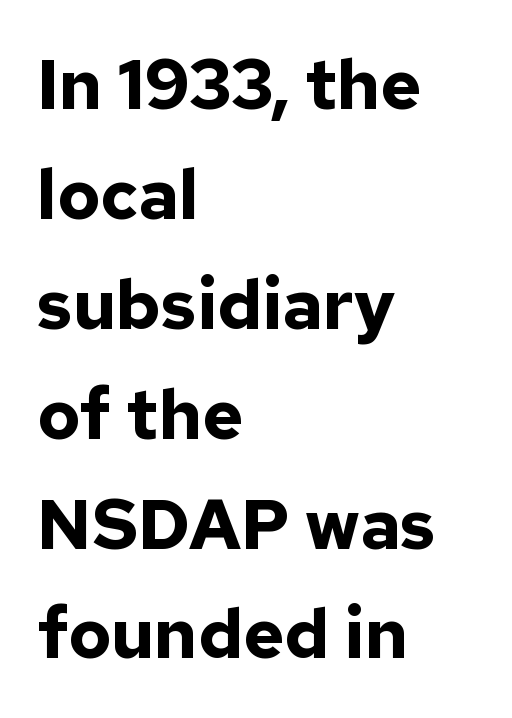
{"serif": "no", "italic": "no", "bold": "yes", "weight": "bold", "width": "normal", "stroke_contrast": "low", "x_height": "medium", "monospaced": "no", "underline": "no", "align": "left", "line_spacing": "normal", "line_spacing_ratio": 1.57, "letter_spacing": "normal", "letter_spacing_em": 0.0, "glyph_px": 70}
